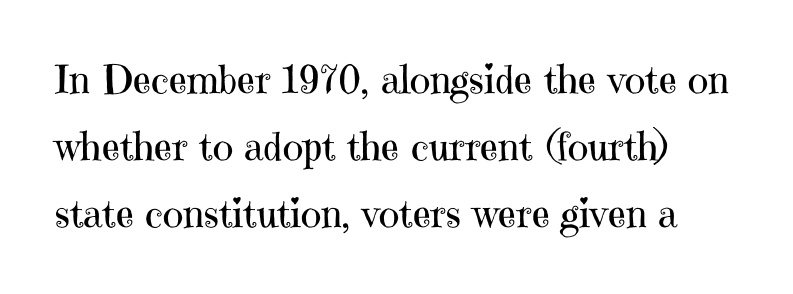
Serifs: yes, visible at the terminals of the letterforms. Default kerning and tracking; the words read as compact shapes. The strip under each line holds only bare page. Counters stay open thanks to moderate or lighter strokes. The specimen reads as upright at a glance.
